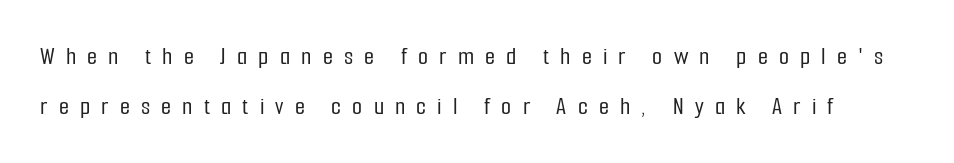
{"italic": "no", "underline": "no", "line_spacing": "loose", "line_spacing_ratio": 1.94, "letter_spacing": "wide", "letter_spacing_em": 0.43, "glyph_px": 26}
